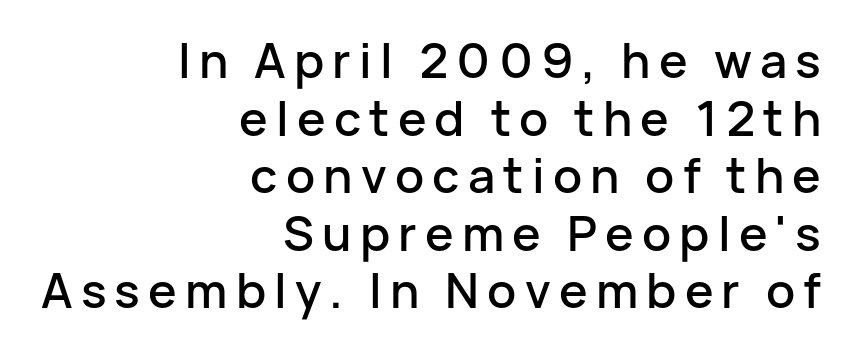
{"serif": "no", "italic": "no", "width": "normal", "stroke_contrast": "low", "x_height": "medium", "monospaced": "no", "underline": "no", "align": "right", "line_spacing_ratio": 1.2, "glyph_px": 48}
